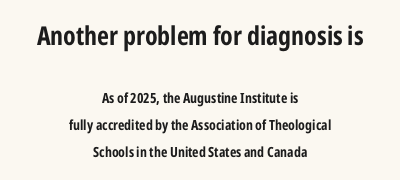
Q: Is the text bold? A: Yes.
Q: Is the text italic (slanted)? A: No, it is upright.
Q: Is the text underlined? A: No.
Q: How is the paragraph aligned? A: Centered.
Q: Is the spacing between letters normal or unusually wide? A: Normal.
Q: Is the spacing between lines tight, normal or loose? A: Loose.
Q: Which block of text is set in a larger size, the first (top) or the second (bottom)? A: The first (top) one.
